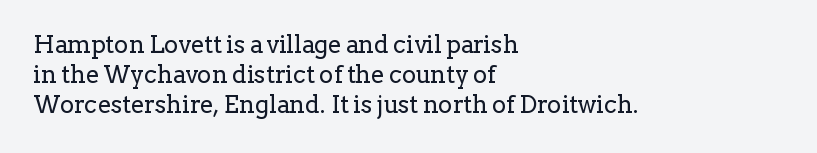
The image shows 24 px text type, upright; set left-aligned, line spacing 1.24x, normal letter spacing, not underlined.
